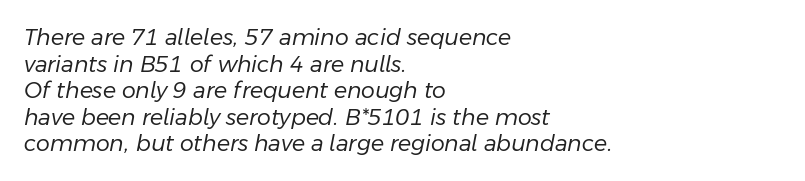
The image shows 22 px text type, italic (leaning right); set left-aligned, line spacing 1.21x, normal letter spacing, not underlined.
